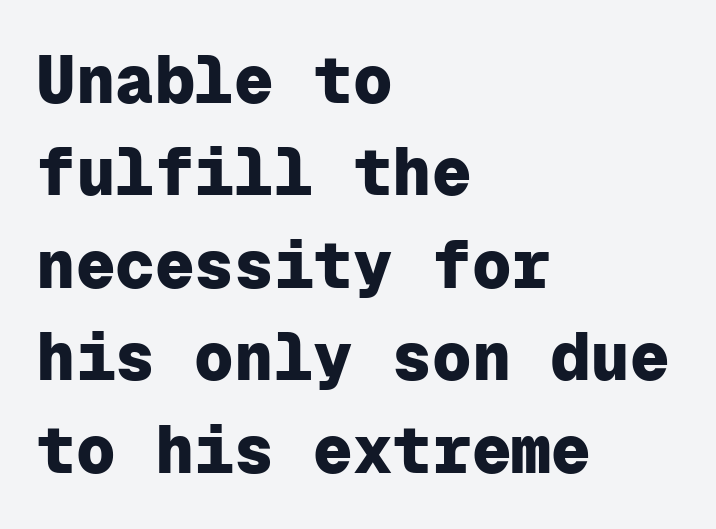
The image shows 66 px heavy sans-serif type, upright, monospaced; set left-aligned, normal line spacing (1.4x), normal letter spacing, not underlined; low stroke contrast and a medium x-height.
